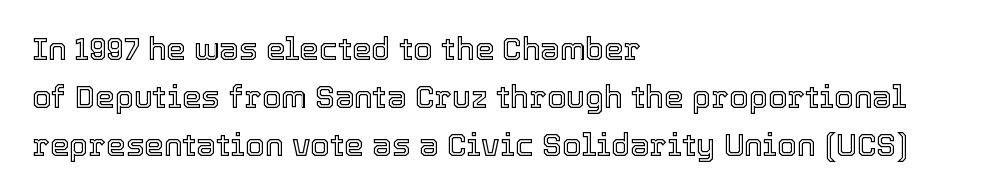
The image shows 31 px text type, upright; set left-aligned, normal line spacing (1.55x), normal letter spacing, not underlined; a medium x-height.
